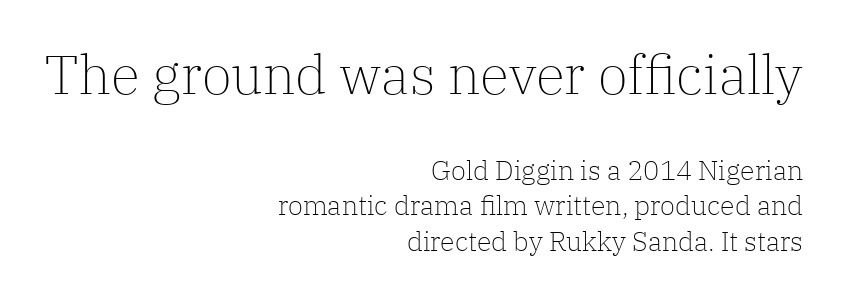
The rag falls on the left side of this text block. The rendering shows small feet on the letterforms — a serif design. A bare baseline throughout the passage. Posture: straight, roman, zero tilt. This rendering leaves character spacing at its baseline value. In terms of leading, this rendering sits right in the middle.
